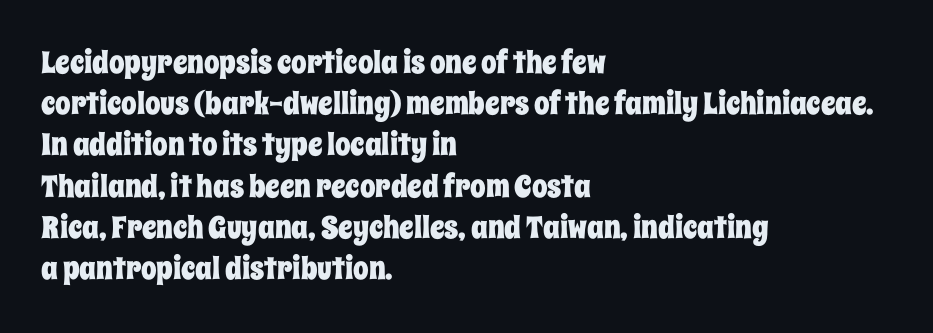
Q: Is the text italic (slanted)? A: No, it is upright.
Q: Is the text underlined? A: No.
Q: How is the paragraph aligned? A: Left-aligned.
Q: Is the spacing between letters normal or unusually wide? A: Normal.
Q: Is the spacing between lines tight, normal or loose? A: Normal.
Q: Width (condensed, normal, or wide)? A: Condensed.
Q: Stroke contrast? A: Low.
Q: x-height? A: Large.
Q: Monospaced? A: No.
